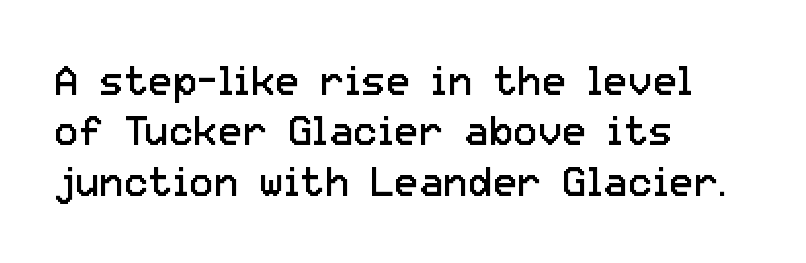
{"serif": "no", "italic": "no", "bold": "no", "weight": "regular", "width": "normal", "stroke_contrast": "low", "x_height": "medium", "monospaced": "no", "underline": "no", "align": "left", "line_spacing_ratio": 1.23, "letter_spacing": "normal", "letter_spacing_em": 0.0, "glyph_px": 41}
